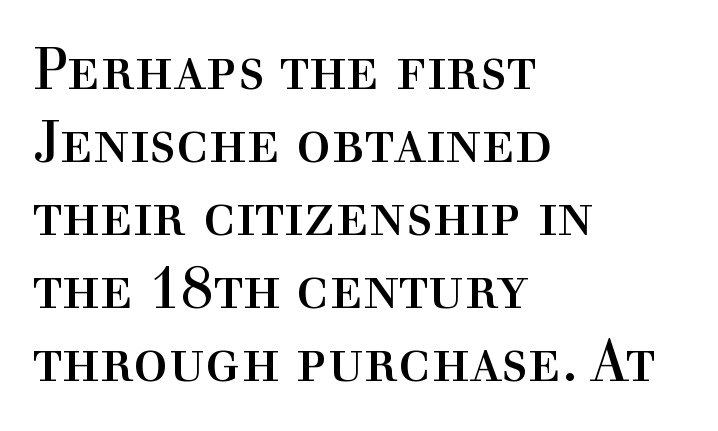
Stem width sits at or under what a default text font uses. Vertically, the passage feels balanced, rows spaced as you'd expect. The rag falls on the right side of this text block. Underlining? Definitely not there. Proportional: the letters do not fall into vertical columns.
